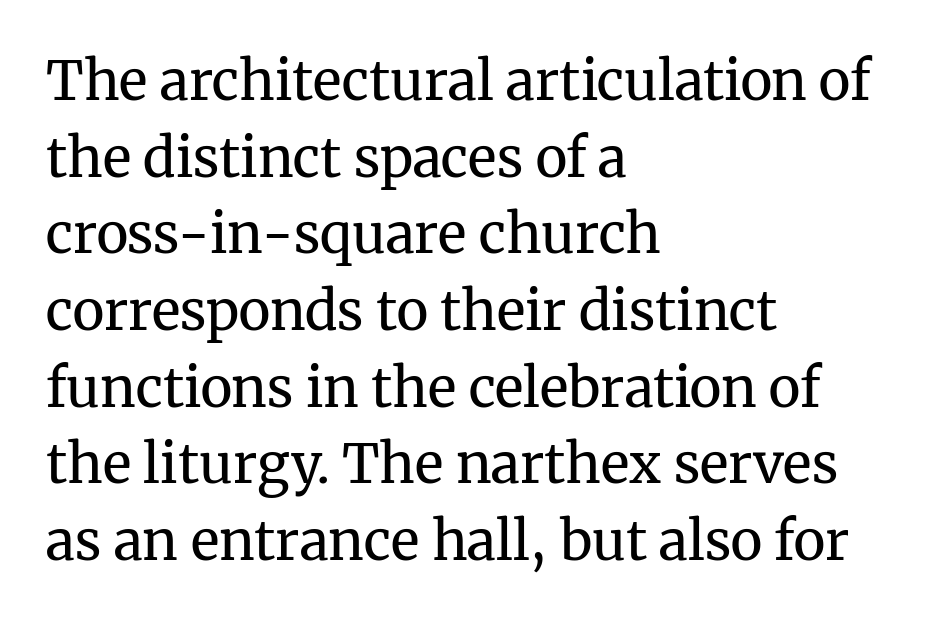
This sample uses an upright cut, with every glyph sitting square on the baseline. Compared with typical body copy, the letter spacing here is the same. Bare-footed words on every line. What kind of face is this? One with serifs. The designer left line spacing at the default. Caption: face not bold, strokes unweighted.
